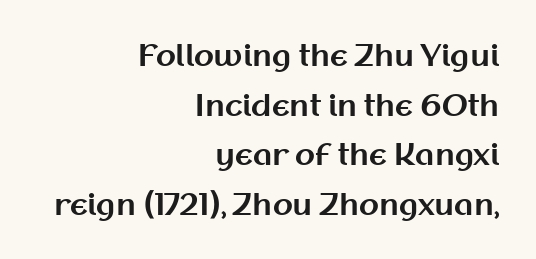
Q: Is the text bold? A: Yes.
Q: Is the text italic (slanted)? A: No, it is upright.
Q: Is the typeface a serif or a sans-serif typeface? A: Sans-serif.
Q: Is the text underlined? A: No.
Q: How is the paragraph aligned? A: Right-aligned.
Q: Is the spacing between letters normal or unusually wide? A: Normal.
Q: Width (condensed, normal, or wide)? A: Normal.
Q: Stroke contrast? A: Medium.
Q: x-height? A: Medium.
Q: Monospaced? A: No.
